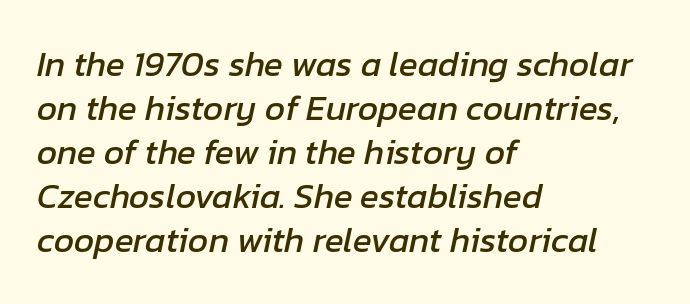
Q: Is the text italic (slanted)? A: Yes, it leans right by about 12 degrees.
Q: Is the text underlined? A: No.
Q: How is the paragraph aligned? A: Left-aligned.
Q: Is the spacing between letters normal or unusually wide? A: Normal.
Q: Is the spacing between lines tight, normal or loose? A: Normal.
Q: Width (condensed, normal, or wide)? A: Normal.
Q: Stroke contrast? A: Low.
Q: x-height? A: Medium.
Q: Monospaced? A: No.
